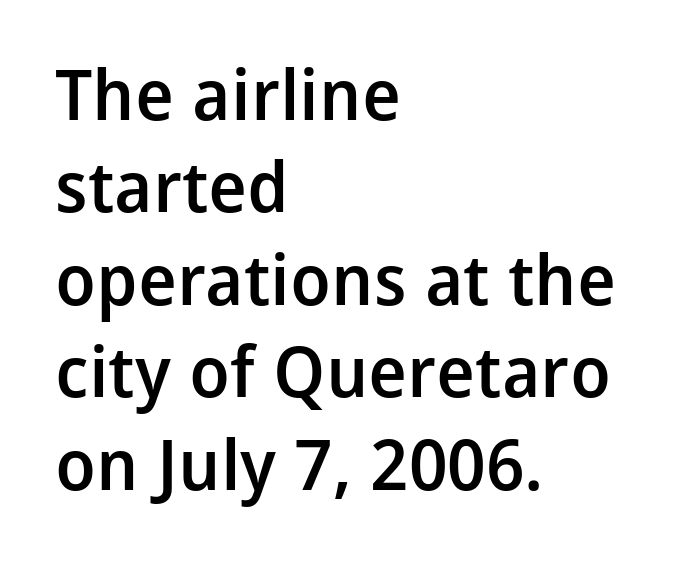
The image shows 70 px semibold sans-serif type, upright; set left-aligned, normal line spacing (1.32x), normal letter spacing, not underlined; low stroke contrast and a medium x-height.
